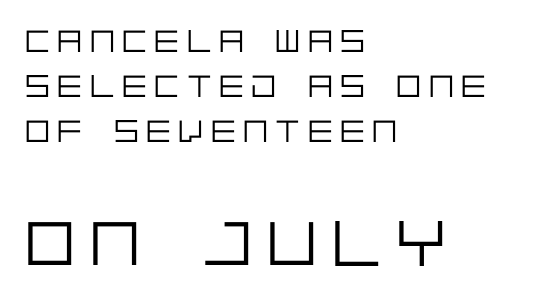
Plain, unruled lines of type. Successive baselines arrive at the customary interval. The lines in this sample share a left origin and differ only in where they stop. Spacing between characters has been opened up far beyond the box default.
